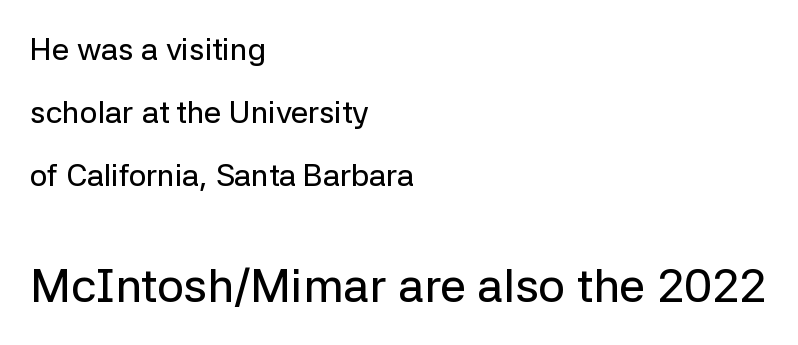
The image shows 47 px sans-serif type, upright; set left-aligned, loose line spacing (2.04x), normal letter spacing, not underlined; the second (bottom) block is 1.52x larger; low stroke contrast and a medium x-height.
